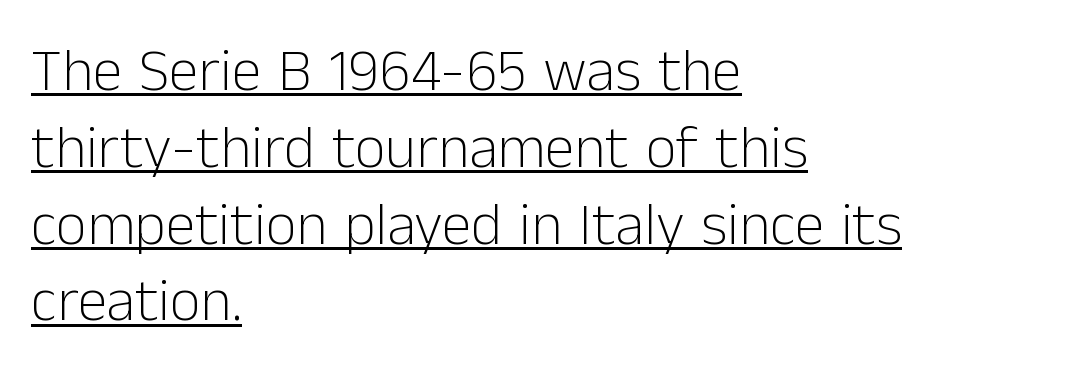
The image shows 60 px light sans-serif type, upright; set left-aligned, normal line spacing (1.28x), normal letter spacing, underlined; low stroke contrast and a medium x-height.
